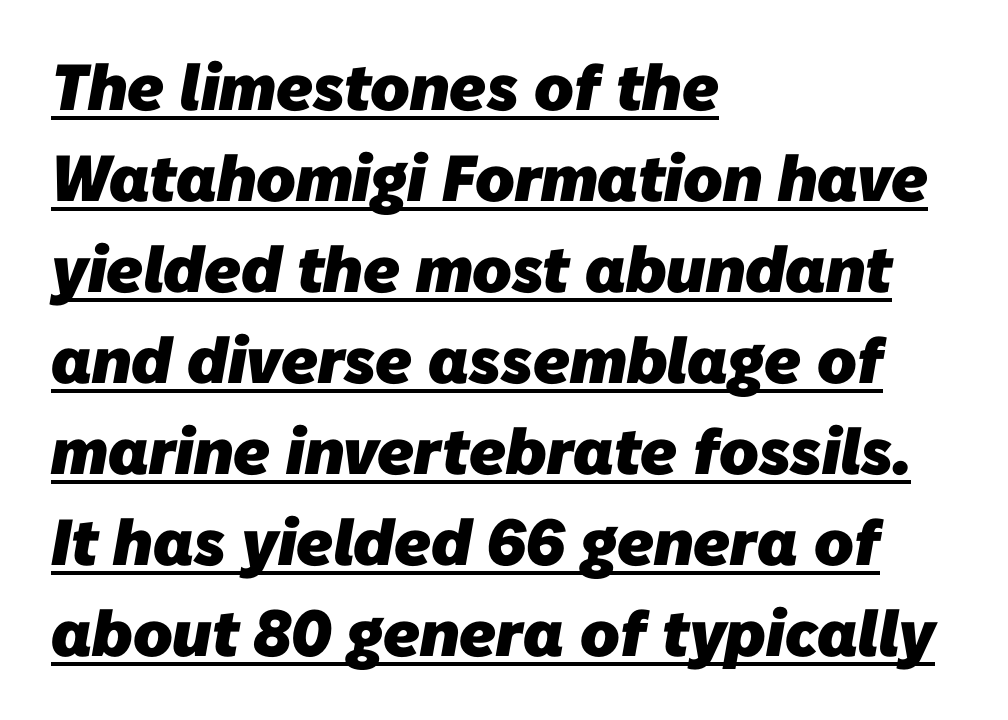
Serifs: no, the terminals of the letterforms are clean. Compared with undecorated copy, this sample adds a rule below the words. A full-strength bold gives these letters their thick strokes. The letterforms sit shoulder to shoulder at normal distance. This sample has the flowing, uneven cadence of proportional lettering. Caption: multi-line text, flush left, ragged right.
